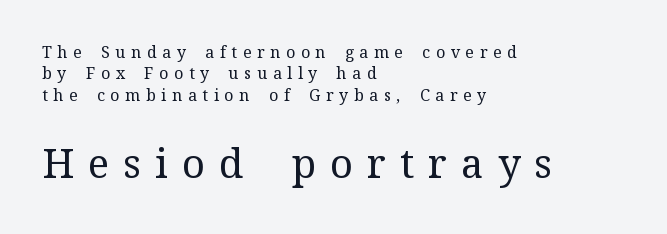
{"serif": "yes", "italic": "no", "bold": "no", "weight": "regular", "width": "normal", "stroke_contrast": "medium", "x_height": "medium", "monospaced": "no", "underline": "no", "align": "left", "line_spacing": "normal", "line_spacing_ratio": 1.34, "letter_spacing": "wide", "letter_spacing_em": 0.35, "larger_block": "second", "size_ratio": 2.5, "glyph_px": 40}
